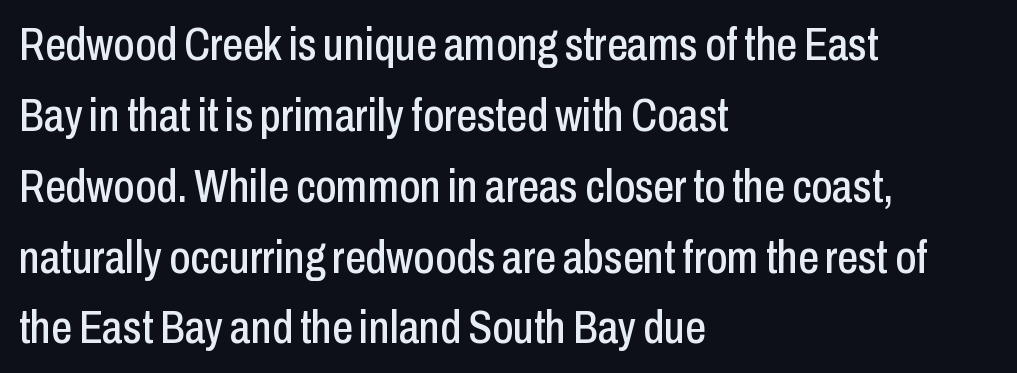
{"serif": "no", "italic": "no", "width": "condensed", "stroke_contrast": "low", "x_height": "medium", "monospaced": "no", "underline": "no", "align": "left", "line_spacing": "normal", "line_spacing_ratio": 1.54, "letter_spacing": "normal", "letter_spacing_em": 0.0, "glyph_px": 46}
